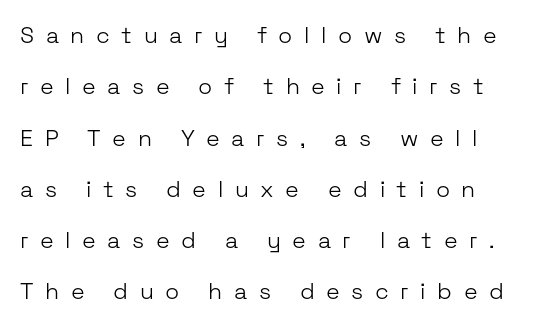
{"italic": "no", "bold": "no", "underline": "no", "line_spacing": "loose", "line_spacing_ratio": 2.23, "letter_spacing": "wide", "letter_spacing_em": 0.5, "glyph_px": 23}
